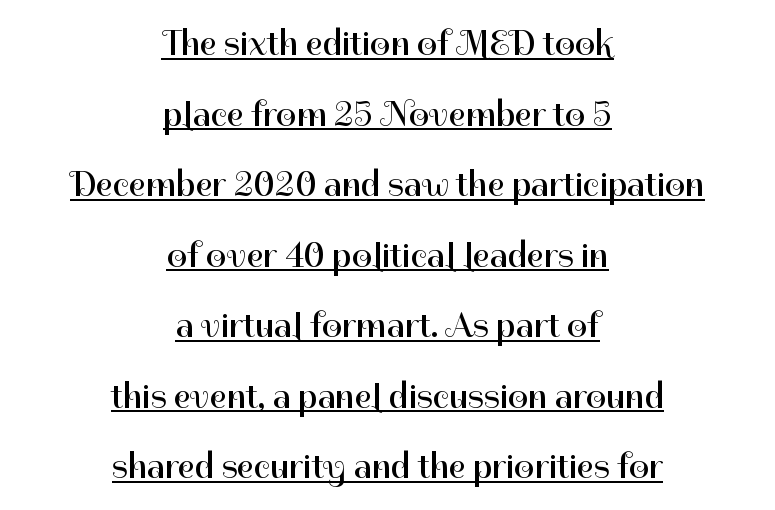
{"serif": "no", "italic": "no", "bold": "no", "weight": "regular", "width": "normal", "stroke_contrast": "high", "x_height": "medium", "monospaced": "no", "underline": "yes", "align": "center", "line_spacing": "loose", "line_spacing_ratio": 1.96, "letter_spacing": "normal", "letter_spacing_em": 0.0, "glyph_px": 36}
